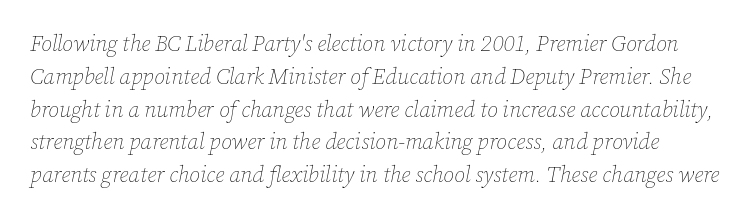
The image shows 22 px text type, italic (leaning right); set normal line spacing (1.49x), normal letter spacing, not underlined.
